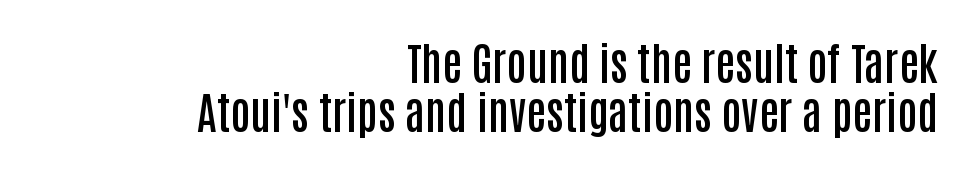
{"serif": "no", "italic": "no", "bold": "semi", "weight": "semibold", "width": "condensed", "stroke_contrast": "low", "x_height": "large", "monospaced": "no", "underline": "no", "align": "right", "line_spacing": "tight", "line_spacing_ratio": 1.12, "letter_spacing": "normal", "letter_spacing_em": 0.0, "glyph_px": 44}
